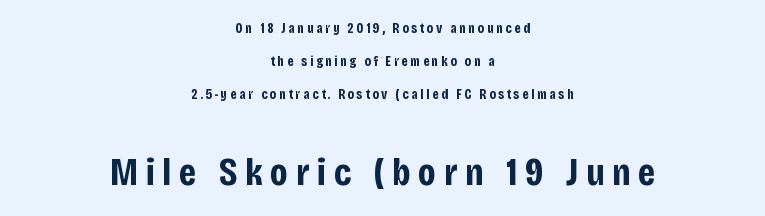
Q: Is the text bold? A: Yes.
Q: Is the text italic (slanted)? A: No, it is upright.
Q: Is the typeface a serif or a sans-serif typeface? A: Sans-serif.
Q: Is the text underlined? A: No.
Q: How is the paragraph aligned? A: Centered.
Q: Is the spacing between lines tight, normal or loose? A: Loose.
Q: Which block of text is set in a larger size, the first (top) or the second (bottom)? A: The second (bottom) one.
Q: Width (condensed, normal, or wide)? A: Condensed.
Q: Stroke contrast? A: Low.
Q: x-height? A: Large.
Q: Monospaced? A: No.
